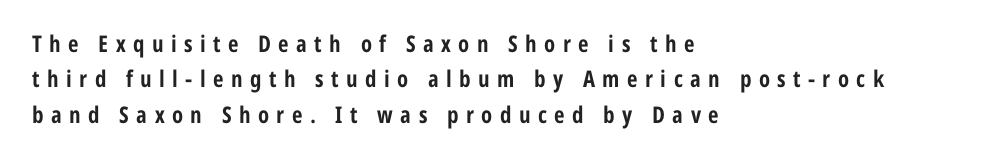
The image shows 23 px bold type, upright; set left-aligned, normal line spacing (1.54x), unusually wide letter spacing (+0.32 em), not underlined.
